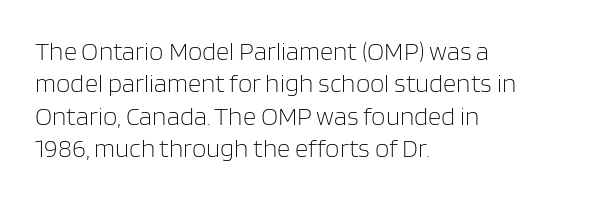
Q: Is the text bold? A: No.
Q: Is the text italic (slanted)? A: No, it is upright.
Q: Is the text underlined? A: No.
Q: How is the paragraph aligned? A: Left-aligned.
Q: Is the spacing between letters normal or unusually wide? A: Normal.
Q: Is the spacing between lines tight, normal or loose? A: Normal.
